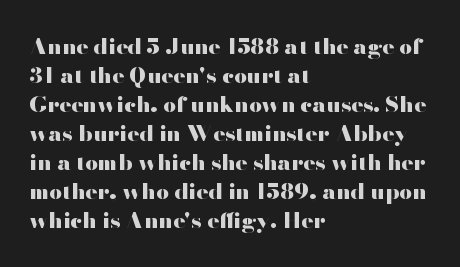
I'd describe the lettering as bold — thick and assertive. Line starts are locked; line ends wander. Nope, not italic — everything's standing straight. Only glyphs here, with clear space below each row.
